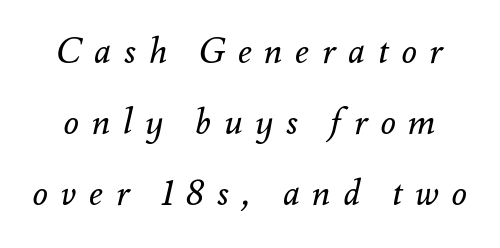
Q: Is the text bold? A: No.
Q: Is the text italic (slanted)? A: Yes, it leans right by about 12 degrees.
Q: Is the text underlined? A: No.
Q: Is the spacing between letters normal or unusually wide? A: Unusually wide.
Q: Is the spacing between lines tight, normal or loose? A: Loose.
Q: Width (condensed, normal, or wide)? A: Normal.
Q: Stroke contrast? A: Medium.
Q: x-height? A: Small.
Q: Monospaced? A: No.
